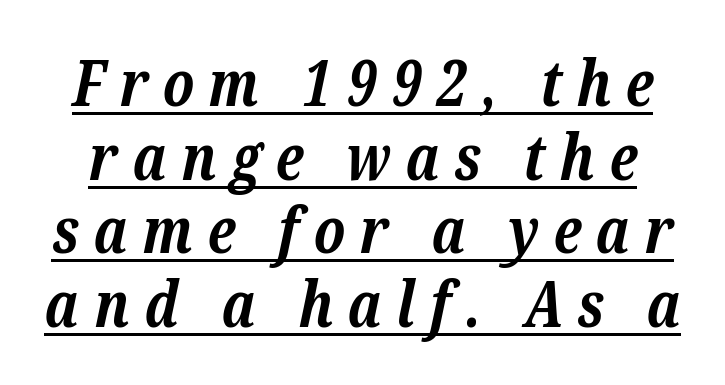
{"serif": "yes", "italic": "yes", "lean": "right", "slant_degrees": 12, "bold": "yes", "weight": "bold", "width": "normal", "stroke_contrast": "low", "x_height": "medium", "monospaced": "no", "underline": "yes", "line_spacing_ratio": 1.17, "letter_spacing": "wide", "letter_spacing_em": 0.23, "glyph_px": 63}
